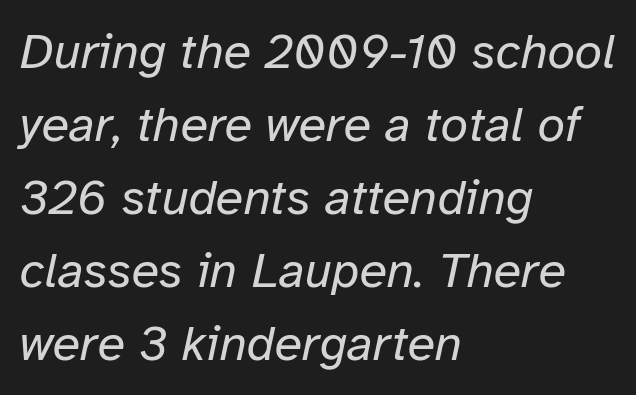
Alignment: flush left. Nobody drew a line under any word here. You could not count columns in this text — the font is proportionally spaced. Unbolded letterforms with no extra heft.
